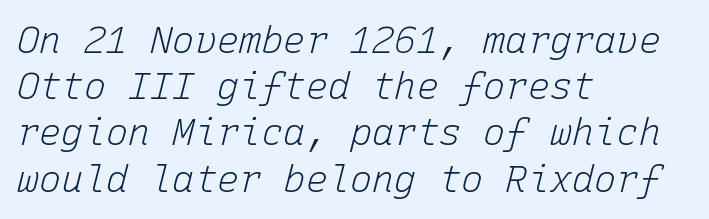
Check under the words: just untouched page. Each new line begins a customary step beneath the previous one. Heaviness? Minimal to ordinary, like unemphasized prose. Nothing unusual about the tracking: characters are spaced as the font intends. Slanted lettering throughout. A typesetter would call this monospace, since all characters share one set width.
